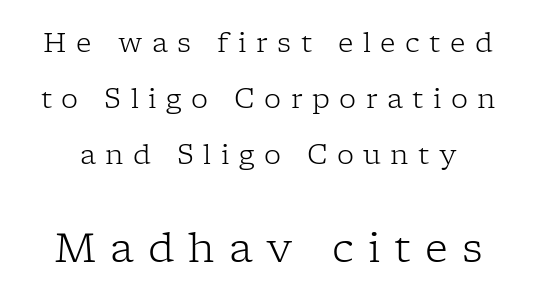
Q: Is the text bold? A: No.
Q: Is the text italic (slanted)? A: No, it is upright.
Q: Is the typeface a serif or a sans-serif typeface? A: Serif.
Q: Is the text underlined? A: No.
Q: Is the spacing between letters normal or unusually wide? A: Unusually wide.
Q: Is the spacing between lines tight, normal or loose? A: Loose.
Q: Which block of text is set in a larger size, the first (top) or the second (bottom)? A: The second (bottom) one.
Q: Width (condensed, normal, or wide)? A: Normal.
Q: Stroke contrast? A: Low.
Q: x-height? A: Medium.
Q: Monospaced? A: No.
